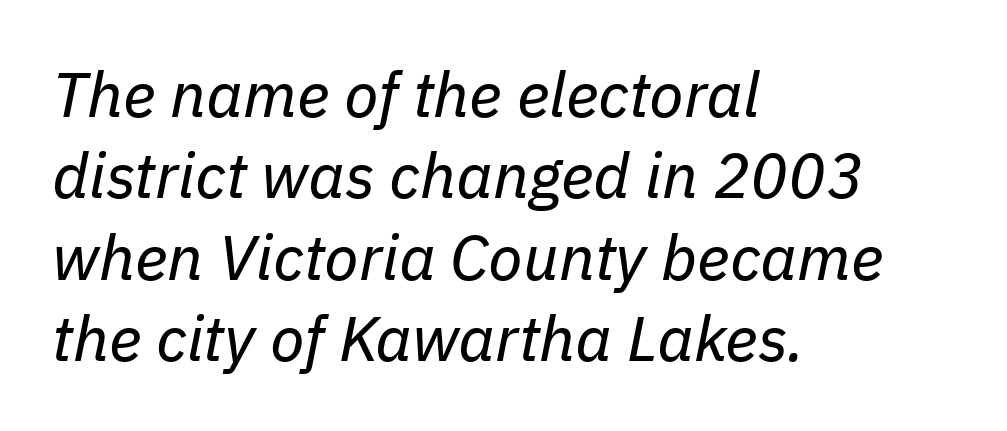
The image shows 63 px regular-weight type, italic (leaning right); set left-aligned, normal line spacing (1.29x), normal letter spacing, not underlined; low stroke contrast and a medium x-height.
